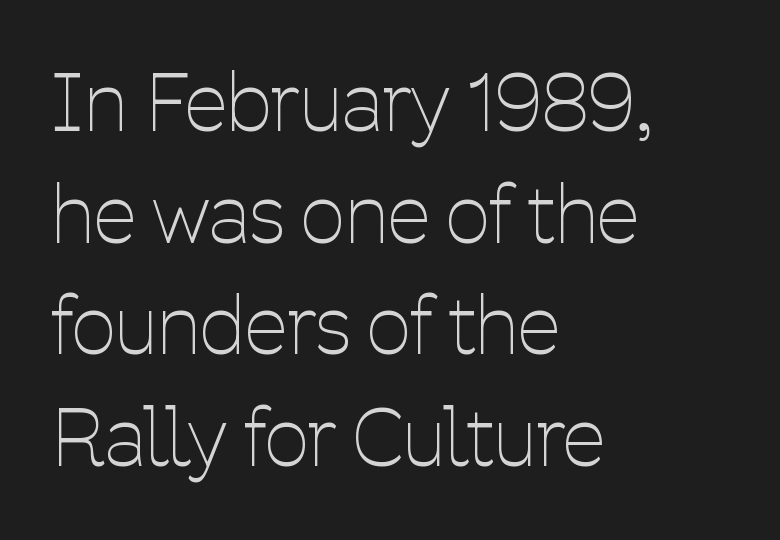
Spacing verdict: proportional, widths tailored to each character. Ordinary non-slanted type is in use. Tracking here is standard; glyphs follow each other at the usual distance. The compositor pushed each line to the left boundary.
